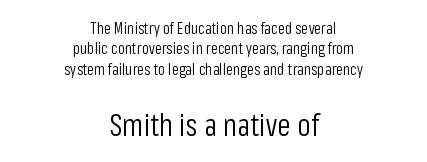
{"serif": "no", "italic": "no", "bold": "no", "weight": "light", "width": "condensed", "stroke_contrast": "low", "x_height": "medium", "monospaced": "no", "underline": "no", "align": "center", "line_spacing": "normal", "line_spacing_ratio": 1.28, "letter_spacing": "normal", "letter_spacing_em": 0.0, "larger_block": "second", "size_ratio": 1.94, "glyph_px": 31}
